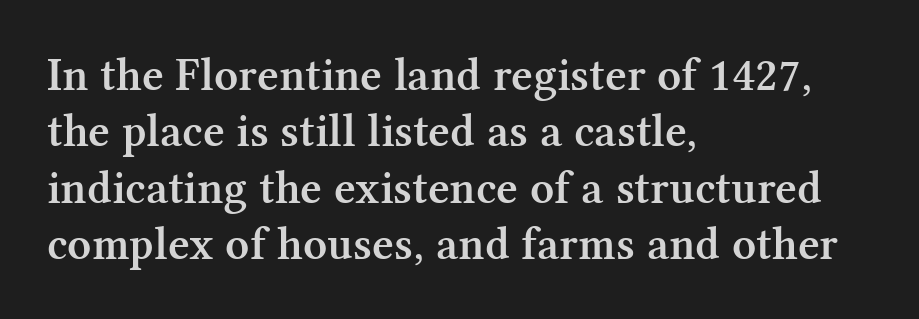
The text block is weighted toward the left margin, trailing off unevenly rightward. Has an underline been added? It has not. Every character sits straight up, as roman type does. The rendering keeps characters at their native spacing. To sum up the face: it has serifs.
